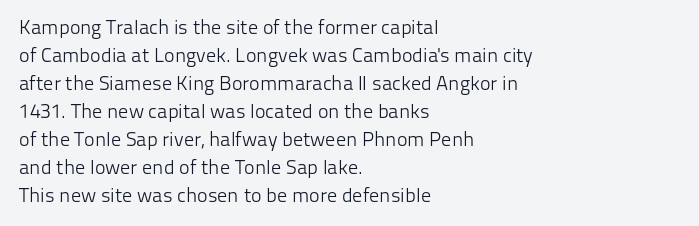
Q: Is the text bold? A: No.
Q: Is the text italic (slanted)? A: No, it is upright.
Q: Is the text underlined? A: No.
Q: How is the paragraph aligned? A: Left-aligned.
Q: Is the spacing between letters normal or unusually wide? A: Normal.
Q: Is the spacing between lines tight, normal or loose? A: Normal.
